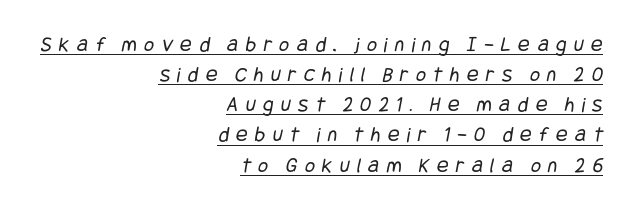
This sample is right-justified, so line beginnings fall wherever the words allow. The tracking jumps out immediately: characters are airy and widely separated. The weight tops out at a normal text grade. Leading matches the norm, producing a regular column. A typographer would call this underscored text.
